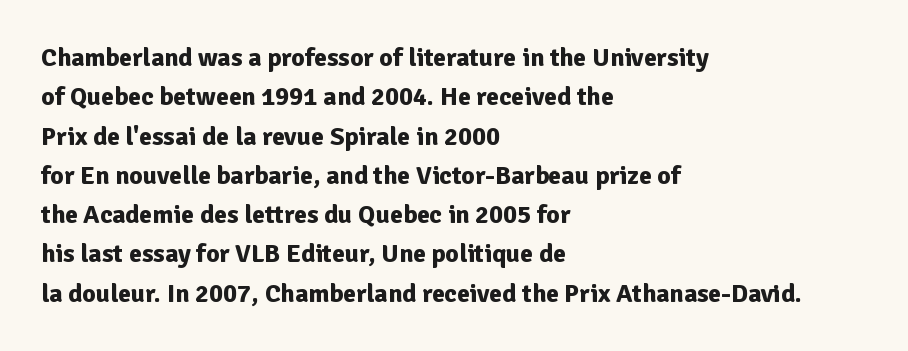
{"italic": "no", "bold": "yes", "underline": "no", "align": "left", "line_spacing": "normal", "line_spacing_ratio": 1.51, "letter_spacing": "normal", "letter_spacing_em": 0.0, "glyph_px": 26}
